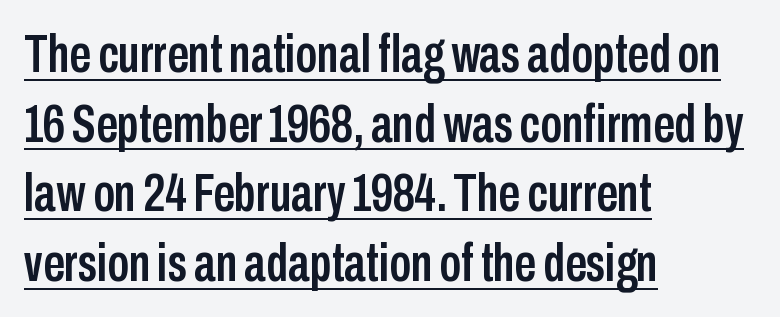
The image shows 54 px condensed sans-serif type, upright; set left-aligned, normal line spacing (1.29x), normal letter spacing, underlined; low stroke contrast and a medium x-height.
